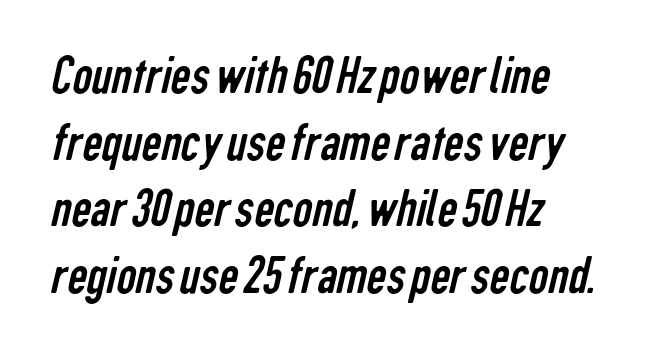
Q: Is the text bold? A: No.
Q: Is the typeface a serif or a sans-serif typeface? A: Sans-serif.
Q: Is the text underlined? A: No.
Q: How is the paragraph aligned? A: Left-aligned.
Q: Is the spacing between letters normal or unusually wide? A: Normal.
Q: Width (condensed, normal, or wide)? A: Condensed.
Q: Stroke contrast? A: Low.
Q: x-height? A: Medium.
Q: Monospaced? A: No.
